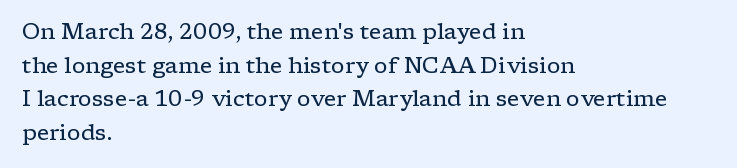
Unbolded letterforms with no extra heft. The letterforms sit shoulder to shoulder at normal distance. Line spacing here is normal. Glance below the letters and you will spot only blank space. Visually the block forms a straight wall on the left and a jagged coastline on the right.
